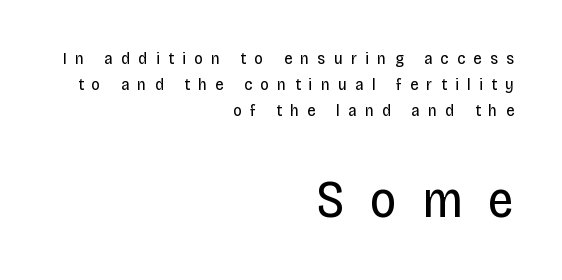
Q: Is the text bold? A: No.
Q: Is the text italic (slanted)? A: No, it is upright.
Q: Is the typeface a serif or a sans-serif typeface? A: Sans-serif.
Q: Is the text underlined? A: No.
Q: How is the paragraph aligned? A: Right-aligned.
Q: Is the spacing between letters normal or unusually wide? A: Unusually wide.
Q: Is the spacing between lines tight, normal or loose? A: Normal.
Q: Which block of text is set in a larger size, the first (top) or the second (bottom)? A: The second (bottom) one.
Q: Width (condensed, normal, or wide)? A: Condensed.
Q: Stroke contrast? A: Low.
Q: x-height? A: Large.
Q: Monospaced? A: No.
